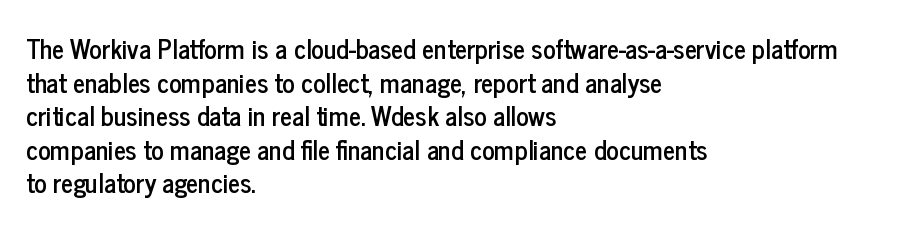
Q: Is the text italic (slanted)? A: No, it is upright.
Q: Is the text underlined? A: No.
Q: How is the paragraph aligned? A: Left-aligned.
Q: Is the spacing between letters normal or unusually wide? A: Normal.
Q: Is the spacing between lines tight, normal or loose? A: Normal.
